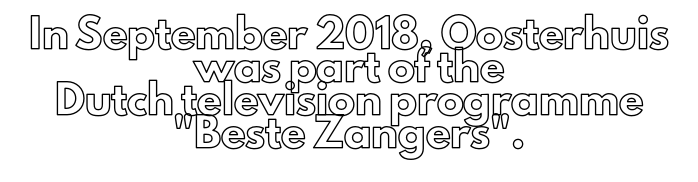
The image shows 27 px text type, upright; set centered, line spacing 1.22x, normal letter spacing, not underlined.
